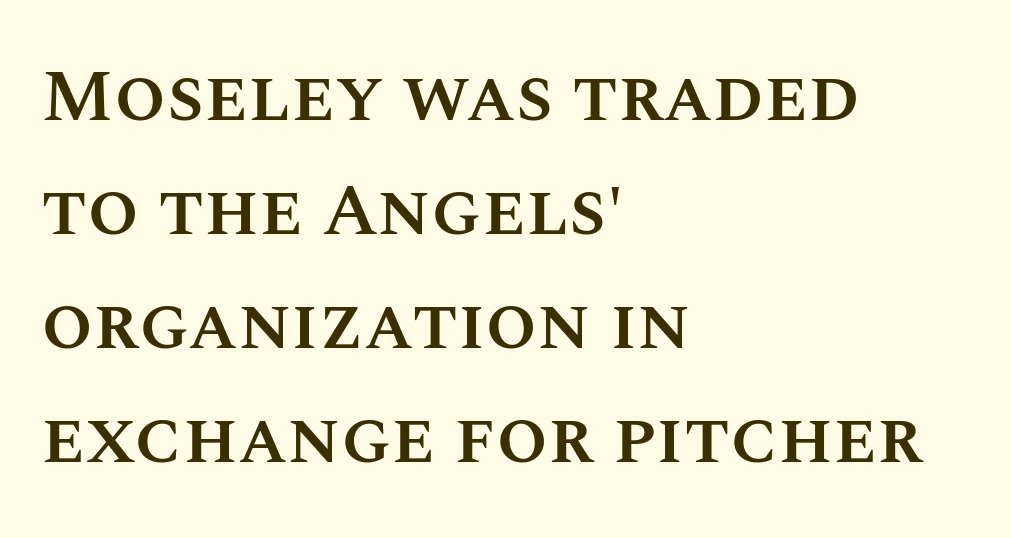
How are the letters spaced? Ordinarily, with no added tracking. Horizontal alignment here is leftward, the default for most running prose. Each letter keeps its own natural width here, so spacing adapts to shape. A normal amount of white space separates one row of letters from the next.
